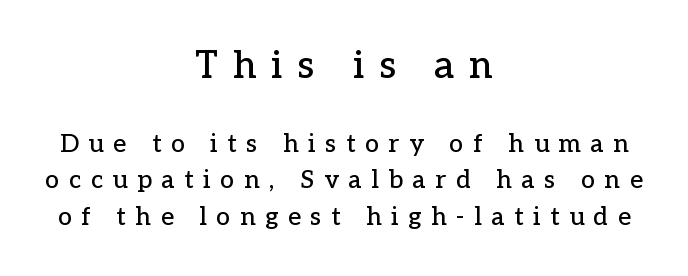
{"serif": "yes", "italic": "no", "width": "normal", "stroke_contrast": "low", "x_height": "medium", "monospaced": "no", "underline": "no", "align": "center", "line_spacing": "normal", "line_spacing_ratio": 1.46, "letter_spacing": "wide", "letter_spacing_em": 0.39, "larger_block": "first", "size_ratio": 1.52, "glyph_px": 38}
